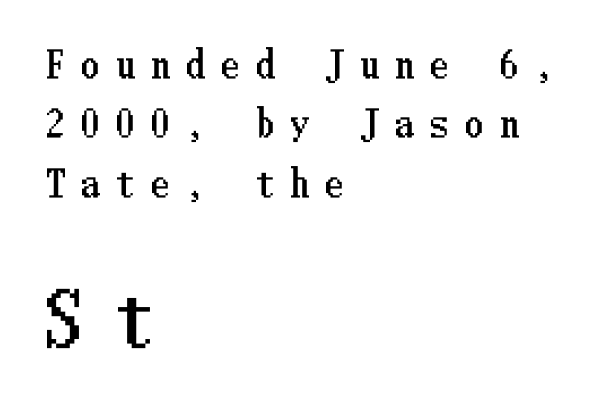
Is the block centered? No — it sits flush against the left margin. Caption: expanded tracking, letters set apart. Honestly, there is no underline to notice here at all. The type sits square on the baseline with zero lean. Is the lower block the larger one? Yes — the lower block carries the bigger type. Regarding leading, the lines here are spaced in the standard way.
